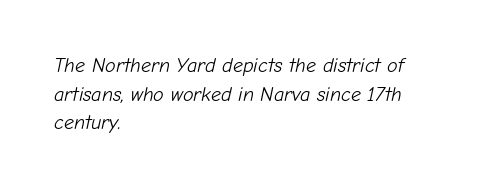
Q: Is the text bold? A: No.
Q: Is the text italic (slanted)? A: Yes, it leans right by about 12 degrees.
Q: Is the text underlined? A: No.
Q: How is the paragraph aligned? A: Left-aligned.
Q: Is the spacing between letters normal or unusually wide? A: Normal.
Q: Is the spacing between lines tight, normal or loose? A: Normal.
